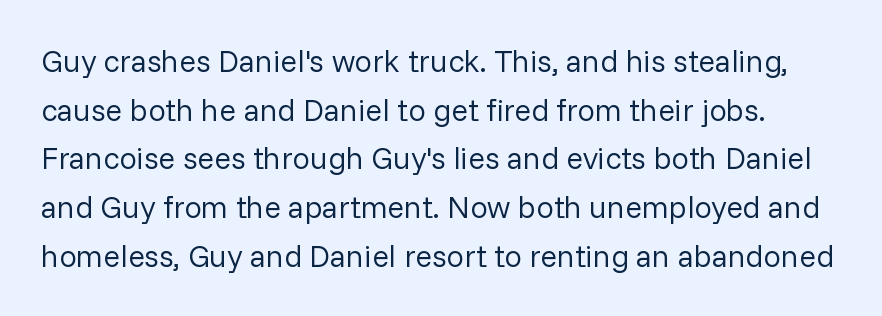
{"serif": "no", "italic": "no", "bold": "no", "weight": "regular", "width": "normal", "stroke_contrast": "low", "x_height": "medium", "monospaced": "no", "underline": "no", "line_spacing": "normal", "line_spacing_ratio": 1.57, "letter_spacing": "normal", "letter_spacing_em": 0.0, "glyph_px": 31}
